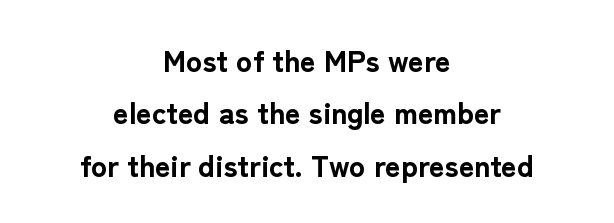
{"serif": "no", "italic": "no", "bold": "yes", "weight": "bold", "width": "normal", "stroke_contrast": "low", "x_height": "medium", "monospaced": "no", "underline": "no", "align": "center", "line_spacing_ratio": 1.75, "letter_spacing": "normal", "letter_spacing_em": 0.0, "glyph_px": 30}
